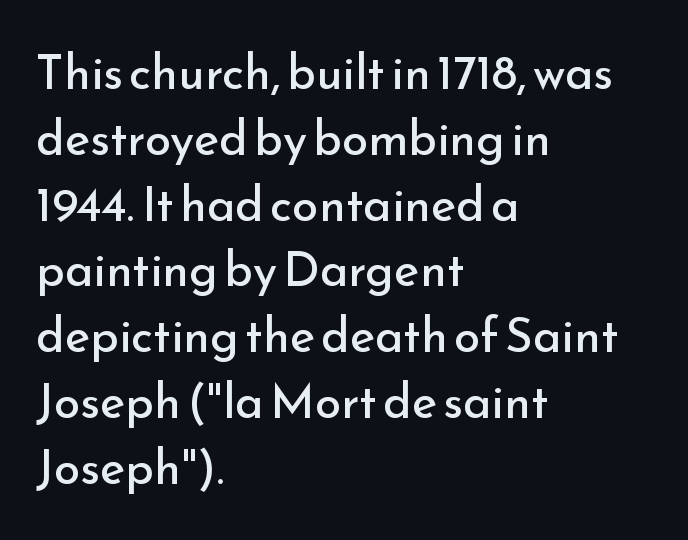
{"serif": "no", "italic": "no", "bold": "no", "weight": "regular", "width": "normal", "stroke_contrast": "low", "x_height": "small", "monospaced": "no", "underline": "no", "align": "left", "line_spacing": "normal", "line_spacing_ratio": 1.37, "letter_spacing": "normal", "letter_spacing_em": 0.0, "glyph_px": 48}
